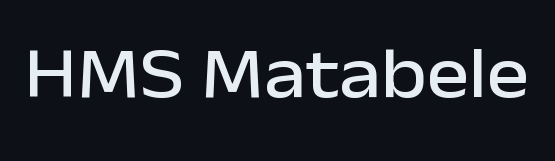
The text was rendered using a sans face with plain stroke endings. Between one letter and the next there's only the usual sliver of space. Looks like regular typesetting: each glyph gets only the width it needs. Words float on clear page, feet unadorned. The font's upright variant was chosen for this text.
